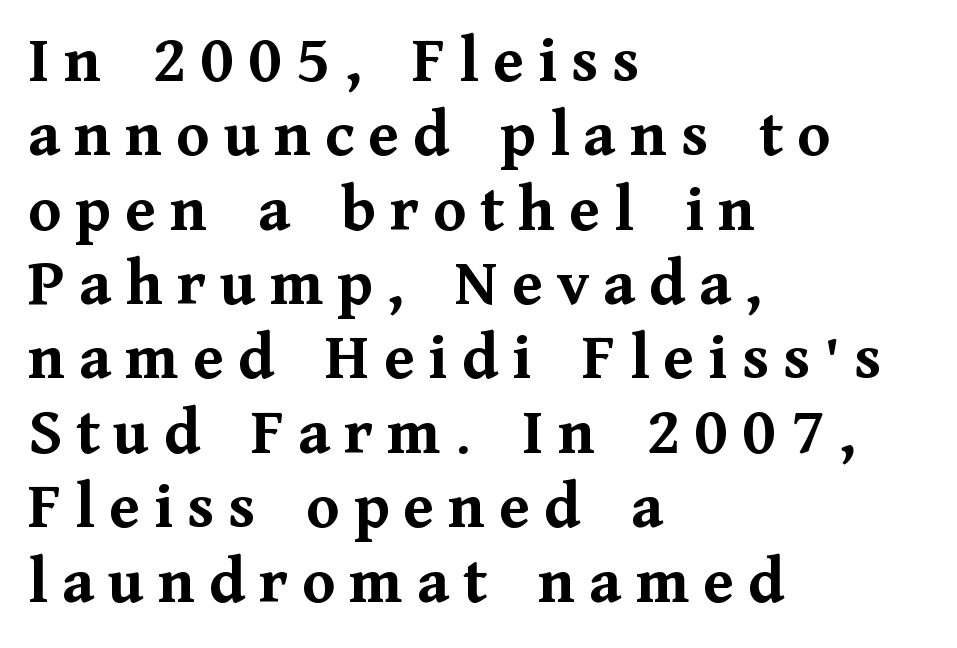
The image shows 67 px semibold serif type, upright; set left-aligned, tight line spacing (1.11x), unusually wide letter spacing (+0.21 em), not underlined; medium stroke contrast and a medium x-height.
